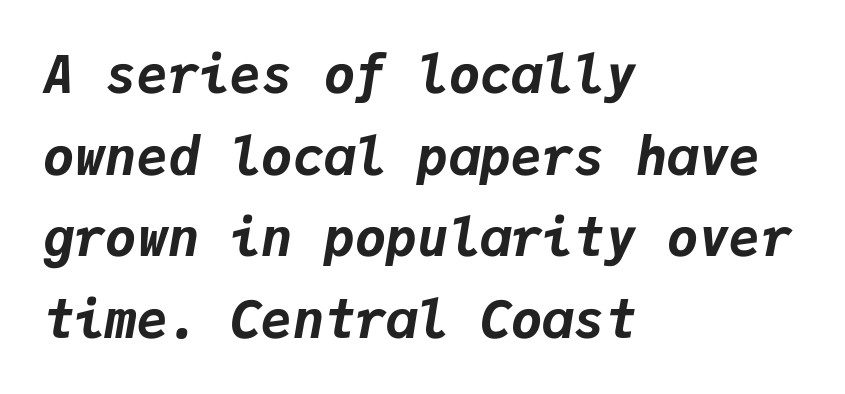
{"italic": "yes", "lean": "right", "slant_degrees": 9, "bold": "yes", "weight": "bold", "width": "normal", "stroke_contrast": "low", "x_height": "medium", "monospaced": "yes", "underline": "no", "align": "left", "line_spacing": "normal", "line_spacing_ratio": 1.57, "letter_spacing": "normal", "letter_spacing_em": 0.0, "glyph_px": 52}
